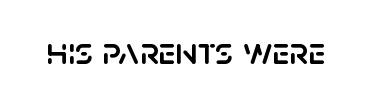
{"serif": "no", "italic": "no", "width": "normal", "stroke_contrast": "low", "x_height": "large", "monospaced": "no", "underline": "no", "letter_spacing": "normal", "letter_spacing_em": 0.0, "glyph_px": 39}
